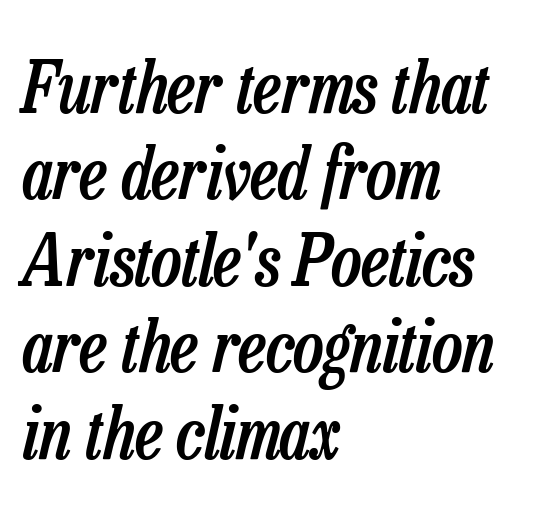
{"italic": "yes", "lean": "right", "slant_degrees": 13, "bold": "semi", "weight": "semibold", "width": "condensed", "stroke_contrast": "low", "x_height": "medium", "monospaced": "no", "underline": "no", "align": "left", "line_spacing_ratio": 1.2, "letter_spacing": "normal", "letter_spacing_em": 0.0, "glyph_px": 72}
